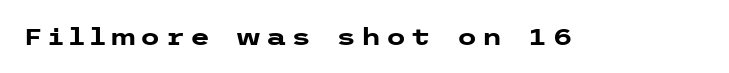
Q: Is the text bold? A: Yes.
Q: Is the text italic (slanted)? A: No, it is upright.
Q: Is the text underlined? A: No.
Q: Is the spacing between letters normal or unusually wide? A: Unusually wide.
